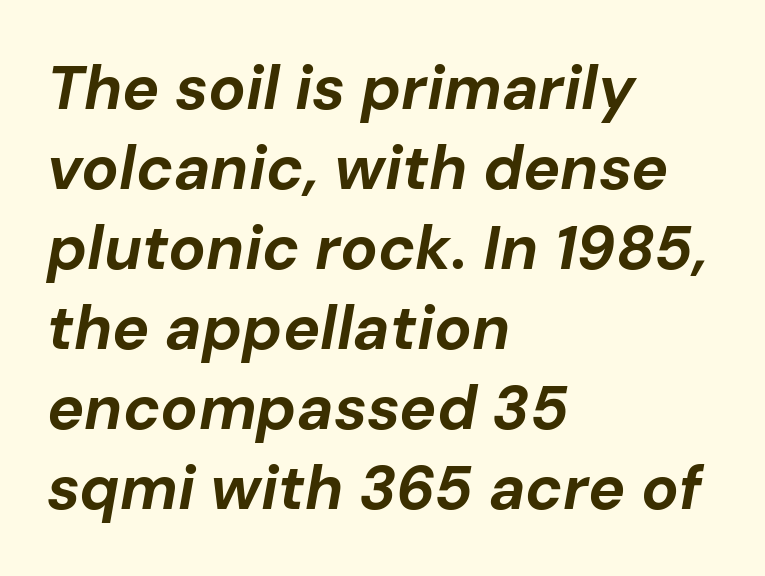
{"italic": "yes", "lean": "right", "slant_degrees": 10, "bold": "yes", "weight": "bold", "width": "normal", "stroke_contrast": "low", "x_height": "medium", "monospaced": "no", "underline": "no", "align": "left", "line_spacing": "normal", "line_spacing_ratio": 1.29, "letter_spacing": "normal", "letter_spacing_em": 0.0, "glyph_px": 62}
